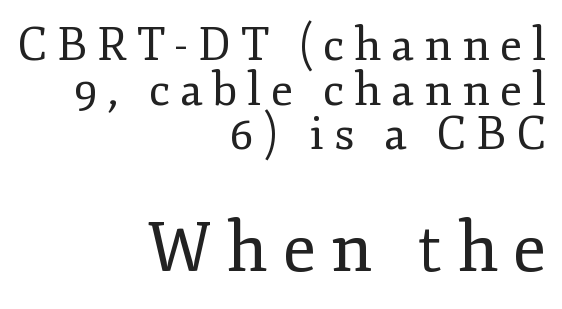
The image shows 69 px regular-weight serif type, upright; set right-aligned, tight line spacing (0.97x), unusually wide letter spacing (+0.21 em), not underlined; the second (bottom) block is 1.5x larger; low stroke contrast and a small x-height.
